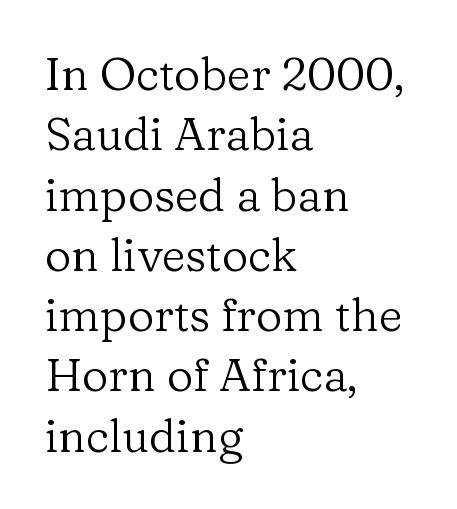
{"serif": "yes", "italic": "no", "bold": "no", "weight": "regular", "width": "normal", "stroke_contrast": "low", "x_height": "medium", "monospaced": "no", "underline": "no", "align": "left", "line_spacing": "normal", "line_spacing_ratio": 1.31, "letter_spacing": "normal", "letter_spacing_em": 0.0, "glyph_px": 46}
